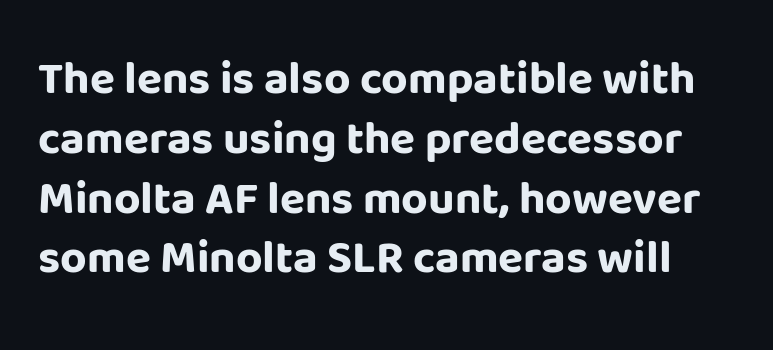
The image shows 46 px bold sans-serif type, upright; set normal line spacing (1.3x), normal letter spacing, not underlined; low stroke contrast and a large x-height.
